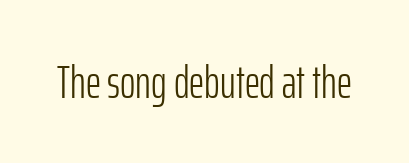
{"serif": "no", "italic": "no", "bold": "no", "weight": "light", "width": "condensed", "stroke_contrast": "low", "x_height": "medium", "monospaced": "no", "underline": "no", "letter_spacing": "normal", "letter_spacing_em": 0.0, "glyph_px": 47}
